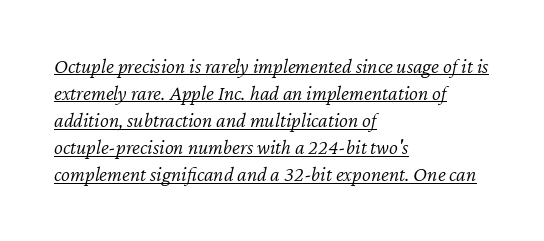
Q: Is the text bold? A: No.
Q: Is the text italic (slanted)? A: Yes, it leans right by about 12 degrees.
Q: Is the text underlined? A: Yes.
Q: How is the paragraph aligned? A: Left-aligned.
Q: Is the spacing between letters normal or unusually wide? A: Normal.
Q: Is the spacing between lines tight, normal or loose? A: Normal.
